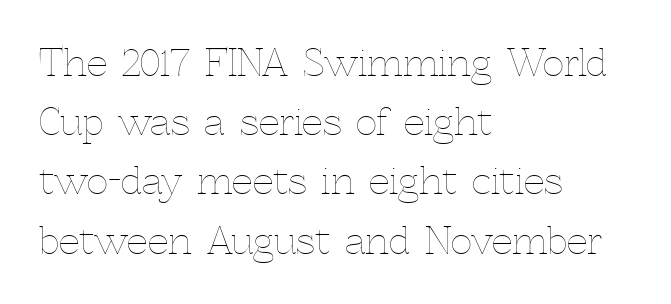
The image shows 37 px thin type, upright; set left-aligned, normal line spacing (1.6x), normal letter spacing, not underlined; a medium x-height.
